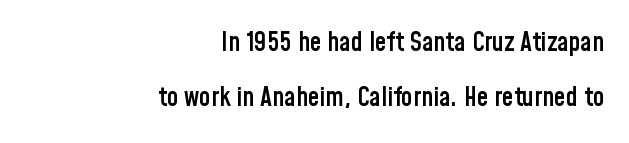
Q: Is the text bold? A: Semi-bold.
Q: Is the text italic (slanted)? A: No, it is upright.
Q: Is the text underlined? A: No.
Q: How is the paragraph aligned? A: Right-aligned.
Q: Is the spacing between letters normal or unusually wide? A: Normal.
Q: Is the spacing between lines tight, normal or loose? A: Loose.
